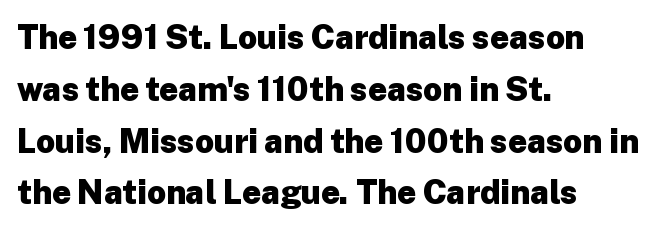
Q: Is the text bold? A: Yes.
Q: Is the text italic (slanted)? A: No, it is upright.
Q: Is the typeface a serif or a sans-serif typeface? A: Sans-serif.
Q: Is the text underlined? A: No.
Q: How is the paragraph aligned? A: Left-aligned.
Q: Is the spacing between letters normal or unusually wide? A: Normal.
Q: Is the spacing between lines tight, normal or loose? A: Normal.
Q: Width (condensed, normal, or wide)? A: Normal.
Q: Stroke contrast? A: Low.
Q: x-height? A: Medium.
Q: Monospaced? A: No.
